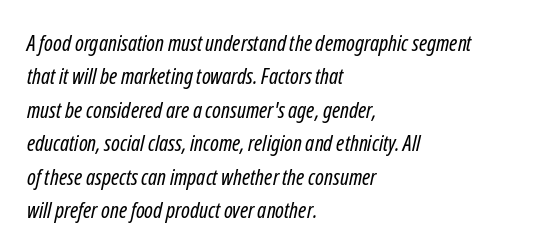
{"bold": "no", "underline": "no", "align": "left", "line_spacing": "normal", "line_spacing_ratio": 1.52, "letter_spacing": "normal", "letter_spacing_em": 0.0, "glyph_px": 22}
